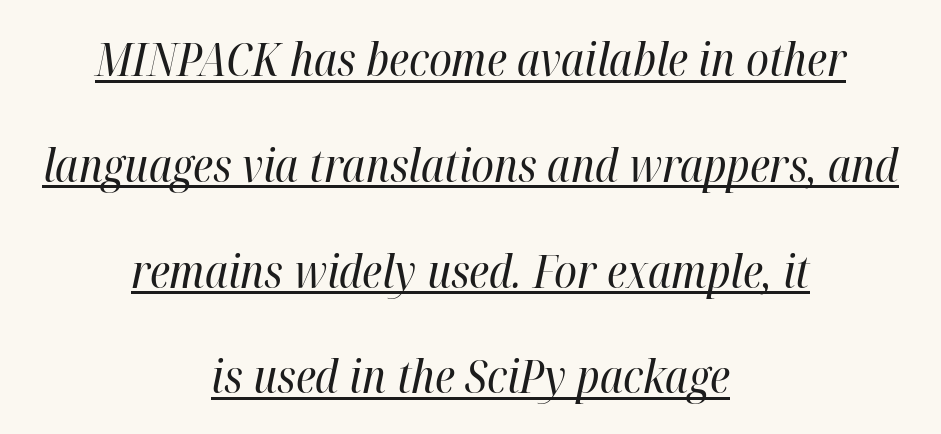
{"italic": "yes", "lean": "right", "slant_degrees": 12, "bold": "no", "weight": "regular", "width": "condensed", "stroke_contrast": "high", "x_height": "medium", "monospaced": "no", "underline": "yes", "align": "center", "line_spacing": "loose", "line_spacing_ratio": 2.3, "letter_spacing": "normal", "letter_spacing_em": 0.0, "glyph_px": 46}
